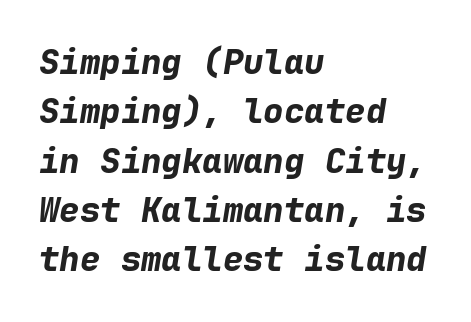
Q: Is the text bold? A: Yes.
Q: Is the text italic (slanted)? A: Yes, it leans right by about 9 degrees.
Q: Is the text underlined? A: No.
Q: How is the paragraph aligned? A: Left-aligned.
Q: Is the spacing between letters normal or unusually wide? A: Normal.
Q: Is the spacing between lines tight, normal or loose? A: Normal.
Q: Width (condensed, normal, or wide)? A: Normal.
Q: Stroke contrast? A: Low.
Q: x-height? A: Medium.
Q: Monospaced? A: Yes.
